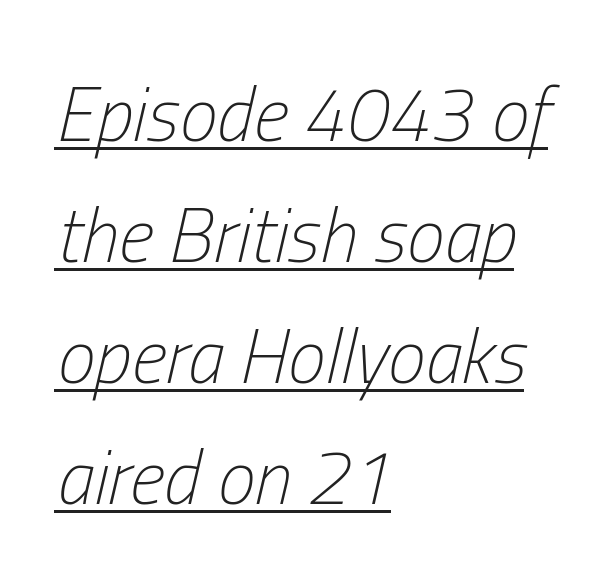
{"italic": "yes", "lean": "right", "slant_degrees": 13, "bold": "no", "weight": "light", "width": "condensed", "stroke_contrast": "low", "x_height": "medium", "monospaced": "no", "underline": "yes", "align": "left", "line_spacing": "normal", "line_spacing_ratio": 1.59, "letter_spacing": "normal", "letter_spacing_em": 0.0, "glyph_px": 76}
